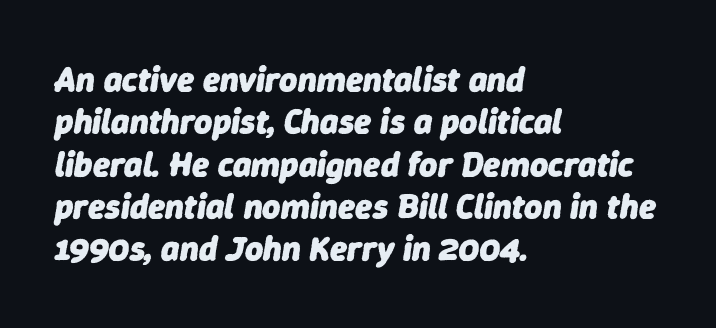
{"italic": "yes", "lean": "right", "slant_degrees": 9, "bold": "yes", "weight": "heavy", "width": "normal", "stroke_contrast": "low", "x_height": "medium", "monospaced": "no", "underline": "no", "align": "left", "line_spacing_ratio": 1.21, "letter_spacing": "normal", "letter_spacing_em": 0.0, "glyph_px": 35}
